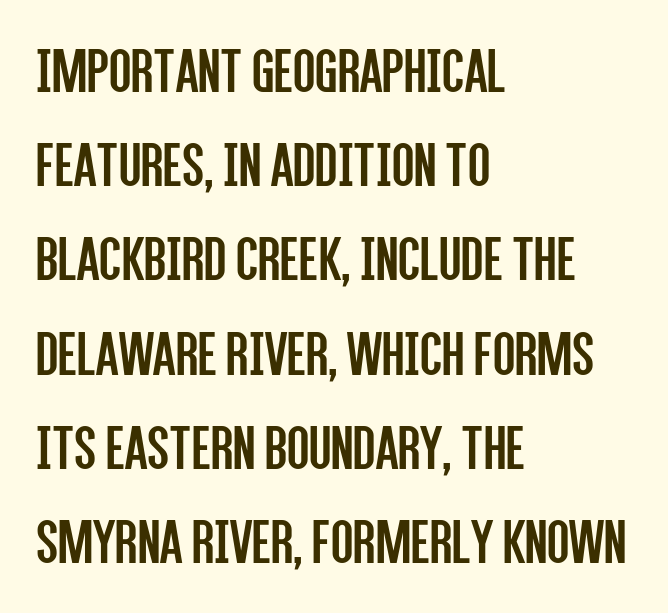
The image shows 65 px regular-weight, condensed sans-serif type, upright; set left-aligned, normal line spacing (1.45x), normal letter spacing, not underlined; low stroke contrast and a large x-height.
